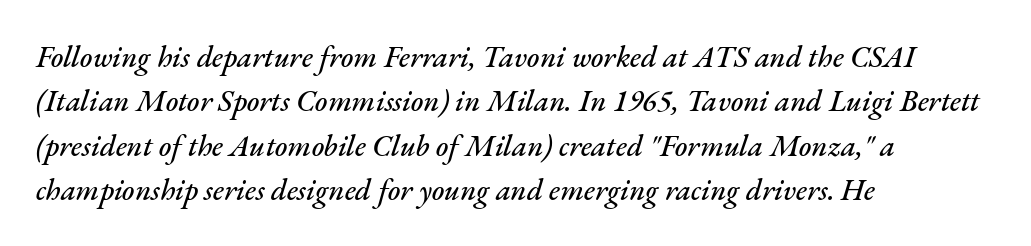
The image shows 30 px text type, italic (leaning right); set left-aligned, normal line spacing (1.48x), normal letter spacing, not underlined; medium stroke contrast and a small x-height.
